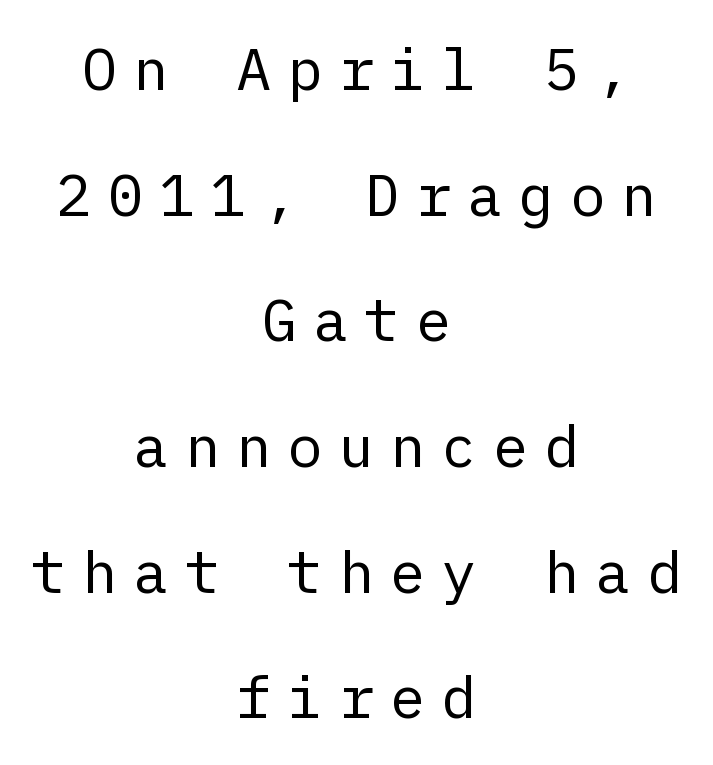
Q: Is the text bold? A: No.
Q: Is the text italic (slanted)? A: No, it is upright.
Q: Is the typeface a serif or a sans-serif typeface? A: Sans-serif.
Q: Is the text underlined? A: No.
Q: How is the paragraph aligned? A: Centered.
Q: Is the spacing between letters normal or unusually wide? A: Unusually wide.
Q: Is the spacing between lines tight, normal or loose? A: Loose.
Q: Width (condensed, normal, or wide)? A: Normal.
Q: Stroke contrast? A: Low.
Q: x-height? A: Medium.
